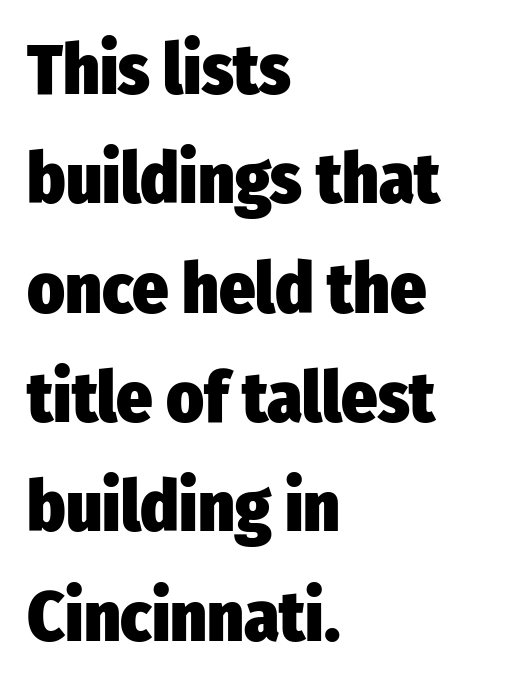
What's the leading like? Ordinary, nothing unusual. The specimen omits any rule beneath the text block's lines. All the whitespace from short lines collects on the right. The rendering uses a bold face; every stroke is thick and dark. Students, note that the glyphs here touch the page at normal intervals.
